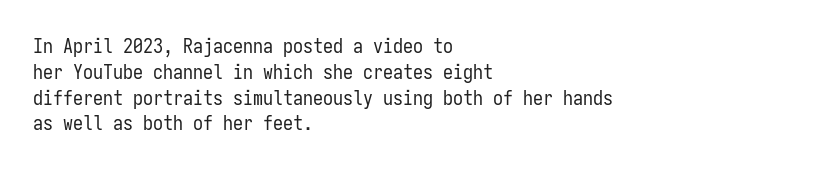
The image shows 20 px text type, upright; set left-aligned, normal line spacing (1.29x), normal letter spacing, not underlined.
